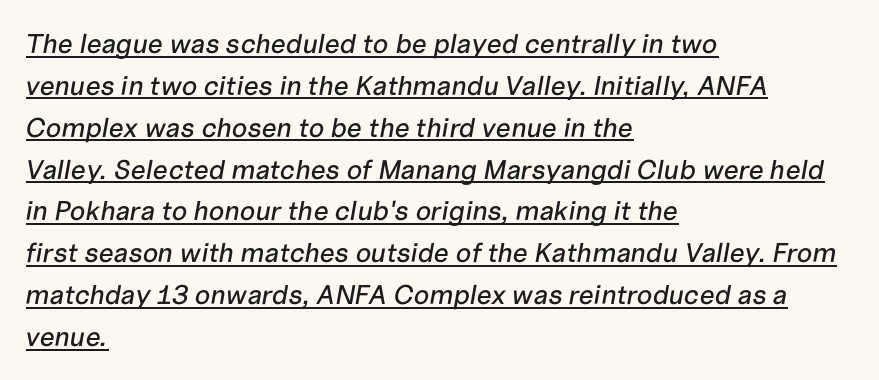
The image shows 27 px text type, italic (leaning right); set left-aligned, normal line spacing (1.55x), normal letter spacing, underlined.
